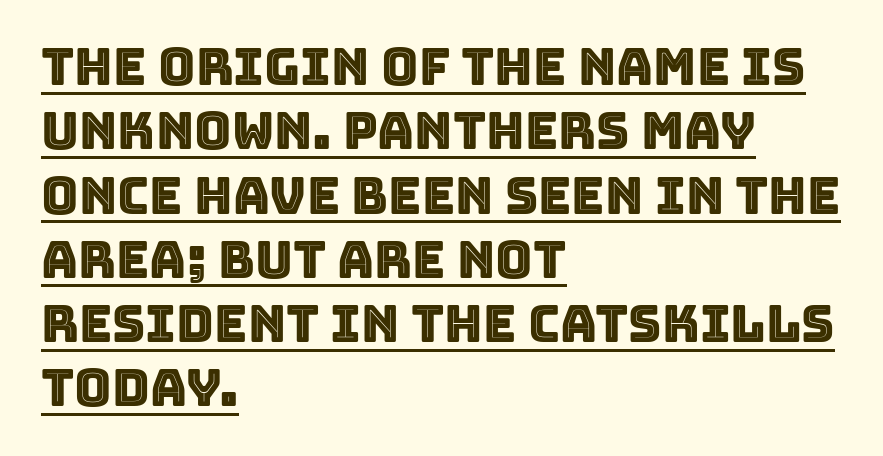
The image shows 51 px text type, upright; set left-aligned, normal line spacing (1.26x), normal letter spacing, underlined; a large x-height.
